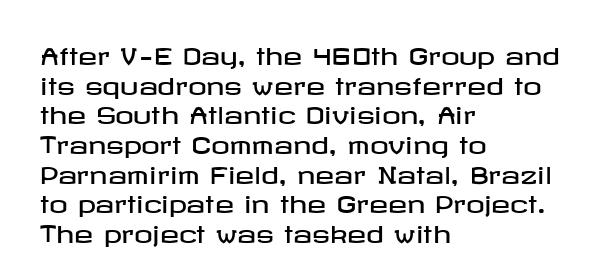
Q: Is the text italic (slanted)? A: No, it is upright.
Q: Is the text underlined? A: No.
Q: How is the paragraph aligned? A: Left-aligned.
Q: Is the spacing between letters normal or unusually wide? A: Normal.
Q: Is the spacing between lines tight, normal or loose? A: Normal.
